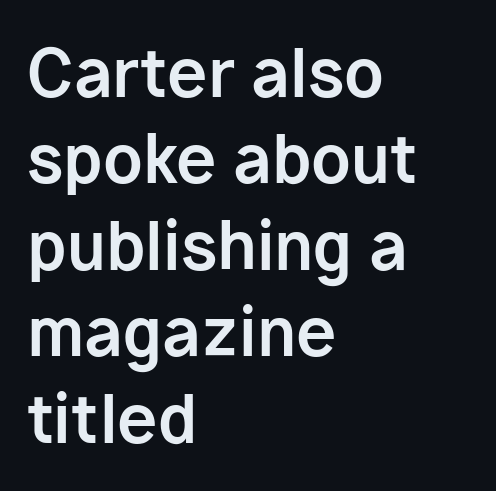
Is this a fixed-width face? No — the glyphs have proportional, varying widths. There is no visible air inserted between adjacent glyphs. Set as a true bold cut, around the 700 mark. Any mark beneath the type? The region is blank. Unlike italic type, these characters show no tilt at all. The text was rendered using a sans face with plain stroke endings.
